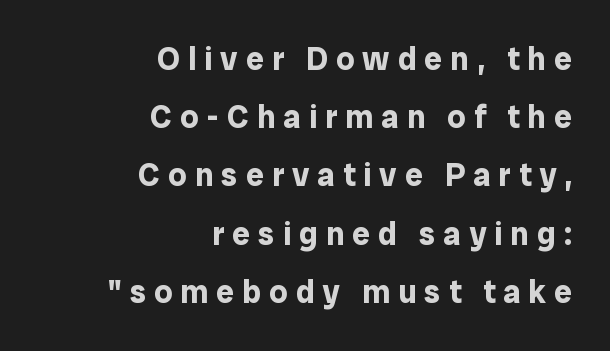
Q: Is the text bold? A: Yes.
Q: Is the text italic (slanted)? A: No, it is upright.
Q: Is the typeface a serif or a sans-serif typeface? A: Sans-serif.
Q: Is the text underlined? A: No.
Q: How is the paragraph aligned? A: Right-aligned.
Q: Is the spacing between letters normal or unusually wide? A: Unusually wide.
Q: Width (condensed, normal, or wide)? A: Normal.
Q: Stroke contrast? A: Low.
Q: x-height? A: Medium.
Q: Monospaced? A: No.
